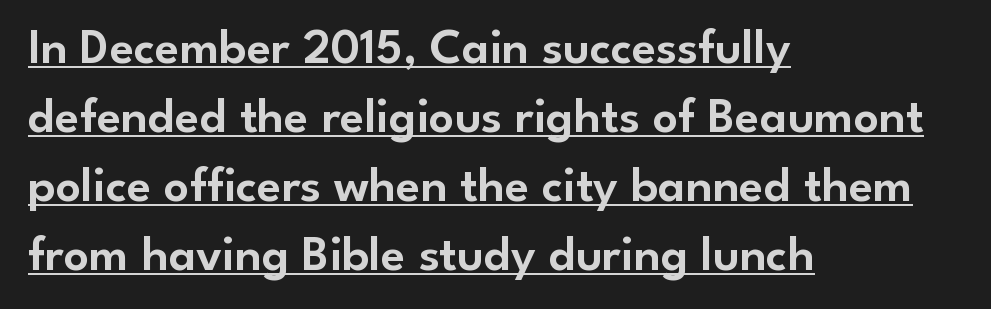
The image shows 50 px sans-serif type, upright; set left-aligned, normal line spacing (1.38x), normal letter spacing, underlined; low stroke contrast and a small x-height.
